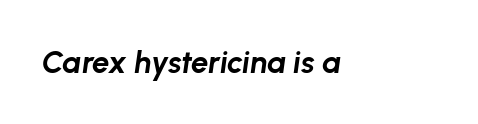
The image shows 31 px bold type, italic (leaning right); set normal letter spacing, not underlined; low stroke contrast and a medium x-height.
